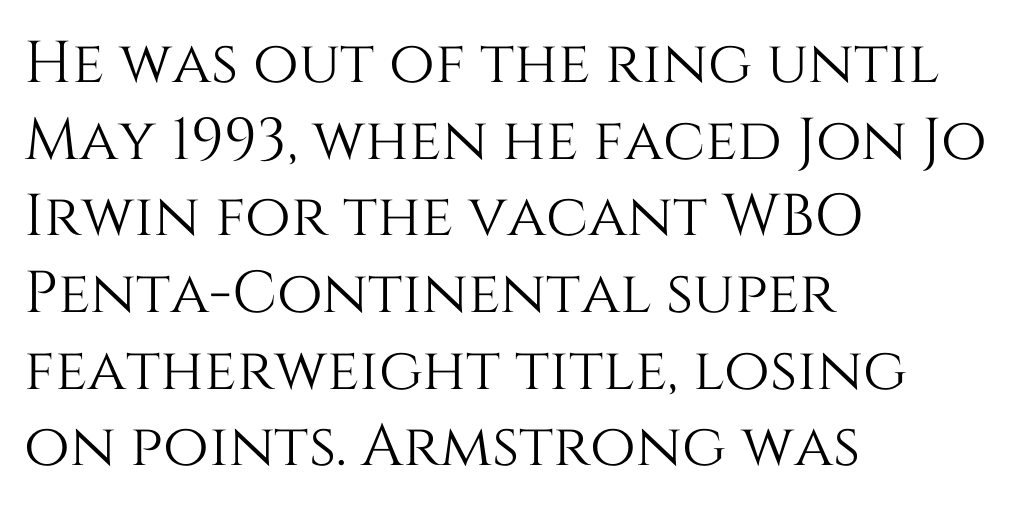
The image shows 59 px text type, upright; set left-aligned, normal line spacing (1.3x), normal letter spacing, not underlined; medium stroke contrast and a large x-height.
